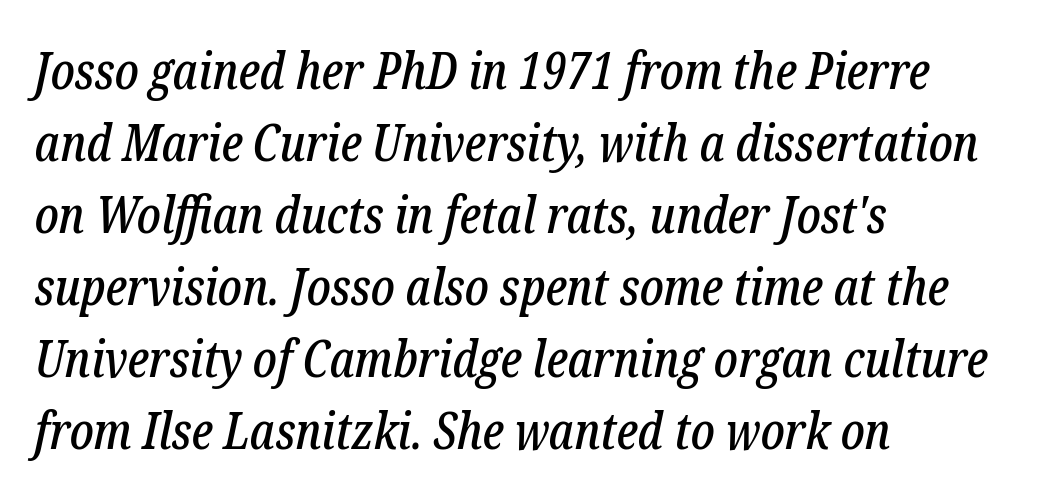
Q: Is the text italic (slanted)? A: Yes, it leans right by about 12 degrees.
Q: Is the typeface a serif or a sans-serif typeface? A: Serif.
Q: Is the text underlined? A: No.
Q: How is the paragraph aligned? A: Left-aligned.
Q: Is the spacing between letters normal or unusually wide? A: Normal.
Q: Is the spacing between lines tight, normal or loose? A: Normal.
Q: Width (condensed, normal, or wide)? A: Condensed.
Q: Stroke contrast? A: Low.
Q: x-height? A: Medium.
Q: Monospaced? A: No.
